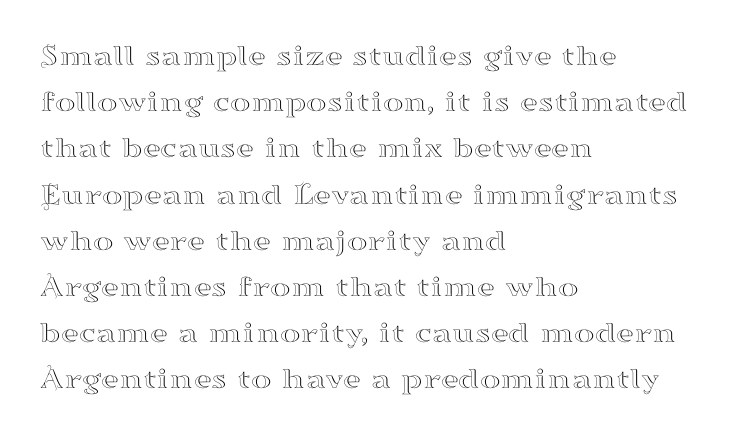
Here the designer chose a conventional face with non-uniform glyph widths. Clear beneath every line of the passage. The rows are spaced the way most documents space them. I'd call this a serif setting — the letters wear small feet. If you drew a ruler down the left edge, every line would touch it. A roman cut, with each character standing at attention.
